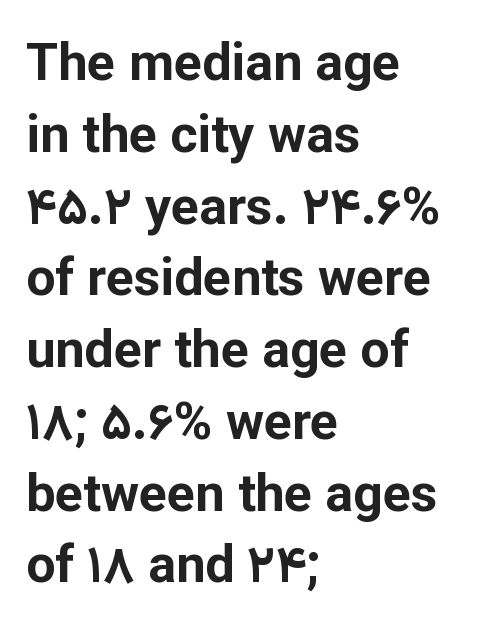
{"serif": "no", "italic": "no", "bold": "yes", "weight": "bold", "width": "normal", "stroke_contrast": "low", "x_height": "medium", "monospaced": "no", "underline": "no", "align": "left", "line_spacing": "normal", "line_spacing_ratio": 1.38, "letter_spacing": "normal", "letter_spacing_em": 0.0, "glyph_px": 52}
